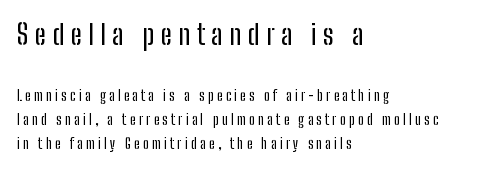
Nobody drew a line under any word here. You can tell it's not italic because the verticals are truly vertical. I'd call this a sans setting — the letters go barefoot. Here the first block reads like a headline and the second like body copy.
